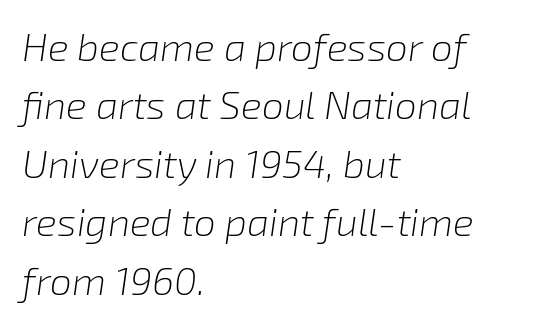
{"italic": "yes", "lean": "right", "slant_degrees": 8, "bold": "no", "weight": "light", "width": "normal", "stroke_contrast": "low", "x_height": "medium", "monospaced": "no", "underline": "no", "align": "left", "line_spacing": "normal", "line_spacing_ratio": 1.5, "letter_spacing": "normal", "letter_spacing_em": 0.0, "glyph_px": 39}
